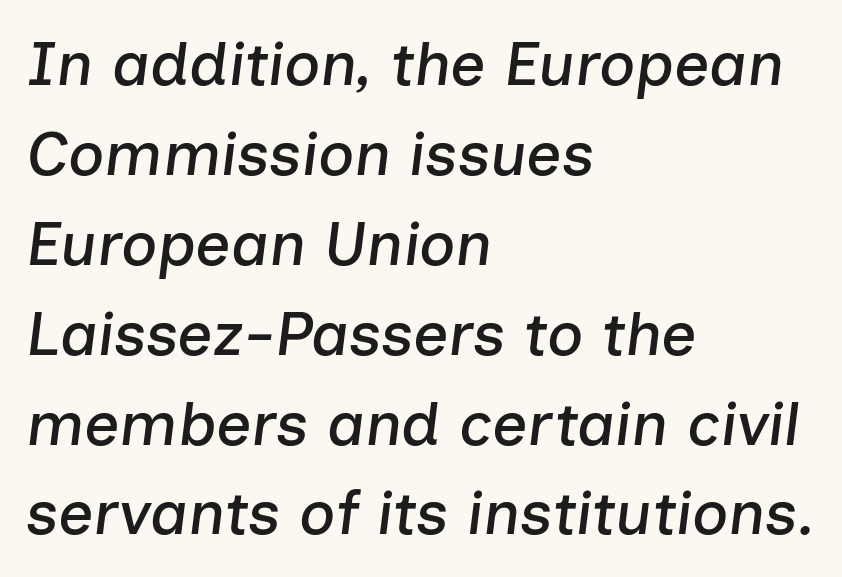
The image shows 62 px text type, italic (leaning right); set left-aligned, normal line spacing (1.45x), normal letter spacing, not underlined; low stroke contrast and a medium x-height.
